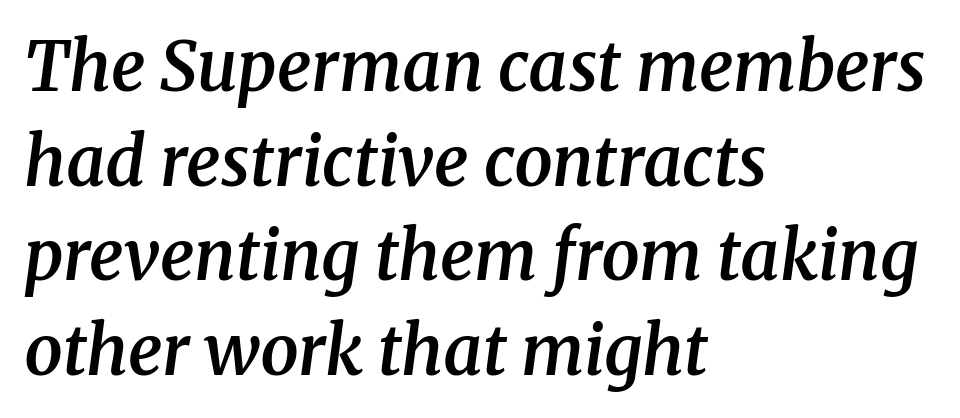
The passage shown is typeset with a serif family. Honestly, the letter spacing is just normal — you wouldn't notice it. Whoever set this chose a conventional vertical rhythm. A typesetter would call this proportional, since set widths differ per character. I'd describe the lettering as semibold — firm but not a full bold. Rule under the text: the space is simply empty.
